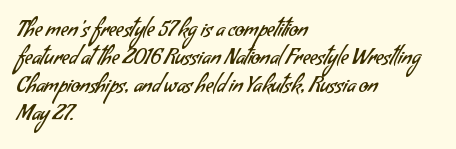
The image shows 21 px text type; set left-aligned, normal line spacing (1.33x), normal letter spacing, not underlined.
